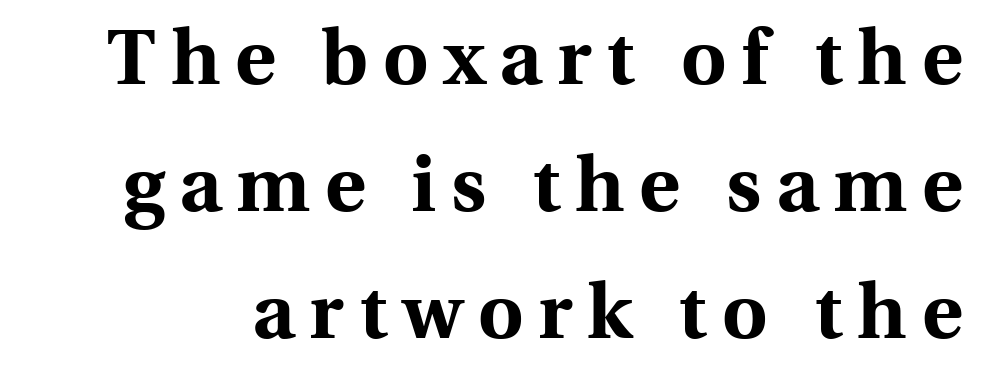
The foot of each line stays bare and open. Classification — serif. Proportional: the letters do not fall into vertical columns. Leading matches the norm, producing a regular column.
